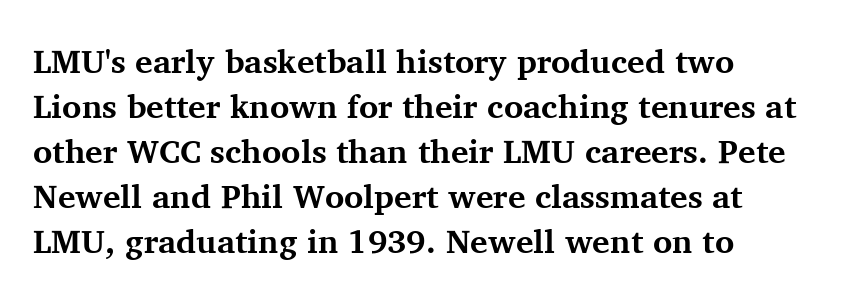
The image shows 33 px bold serif type, upright; set left-aligned, normal line spacing (1.36x), normal letter spacing, not underlined; medium stroke contrast and a medium x-height.
